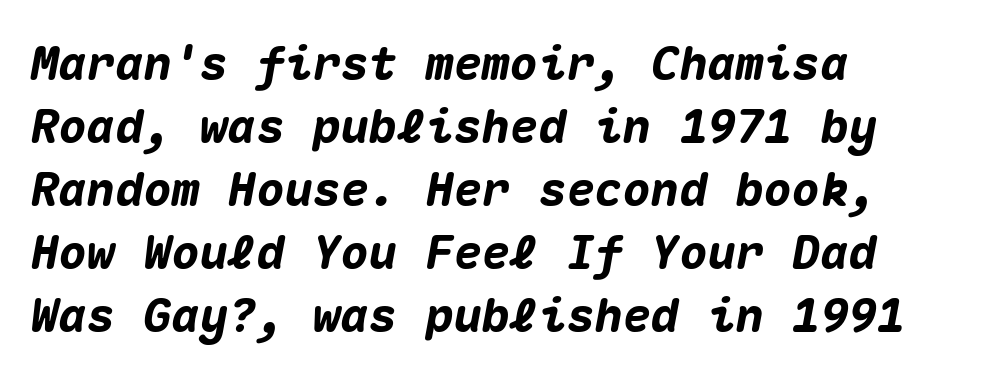
The image shows 47 px heavy type, italic (leaning right), monospaced; set left-aligned, normal line spacing (1.34x), normal letter spacing, not underlined; medium stroke contrast and a medium x-height.
